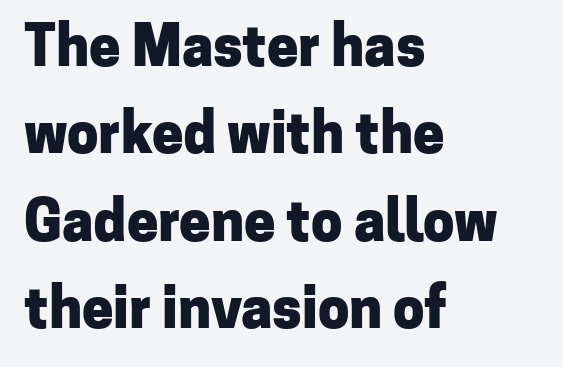
Check where the strokes stop: nothing finishes them off — pure sans. The rendering keeps characters at their native spacing. Is this a fixed-width face? No — the glyphs have proportional, varying widths. Notice how the passage keeps a crisp vertical edge on the left only.
